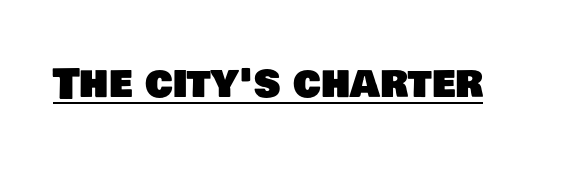
{"serif": "no", "width": "normal", "stroke_contrast": "low", "x_height": "large", "monospaced": "no", "underline": "yes", "letter_spacing": "normal", "letter_spacing_em": 0.0, "glyph_px": 41}
